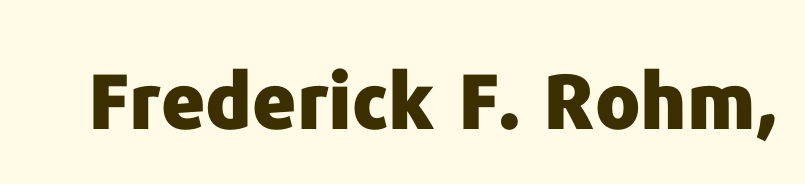
Q: Is the text bold? A: Yes.
Q: Is the text italic (slanted)? A: No, it is upright.
Q: Is the typeface a serif or a sans-serif typeface? A: Sans-serif.
Q: Is the text underlined? A: No.
Q: Is the spacing between letters normal or unusually wide? A: Normal.
Q: Width (condensed, normal, or wide)? A: Normal.
Q: Stroke contrast? A: Low.
Q: x-height? A: Medium.
Q: Monospaced? A: No.
